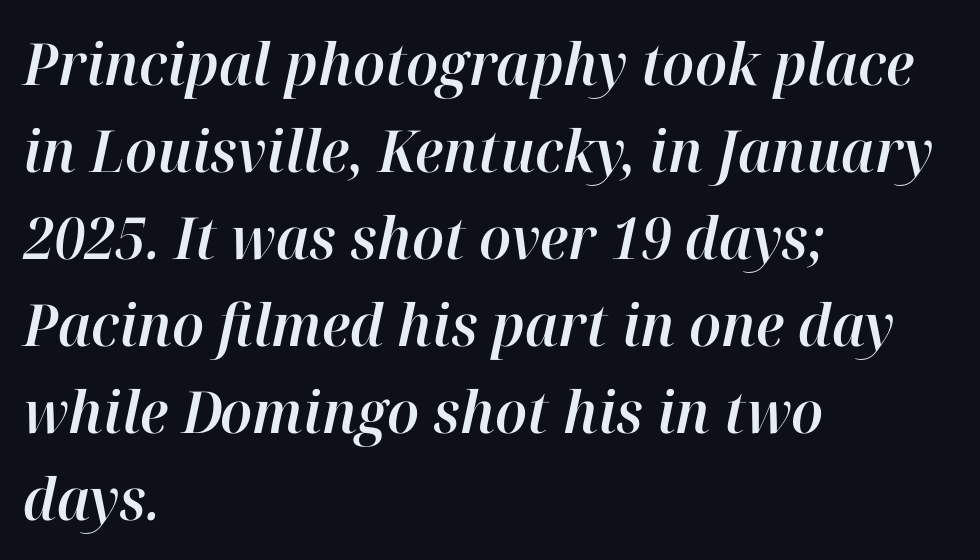
The image shows 58 px text type, italic (leaning right); set left-aligned, normal line spacing (1.5x), normal letter spacing, not underlined; high stroke contrast and a medium x-height.
